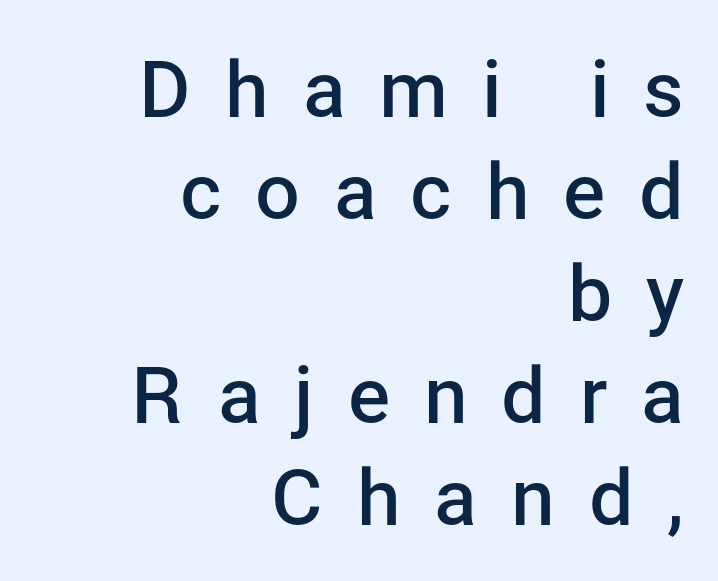
The image shows 79 px semibold sans-serif type, upright; set right-aligned, normal line spacing (1.29x), unusually wide letter spacing (+0.43 em), not underlined; low stroke contrast and a medium x-height.
